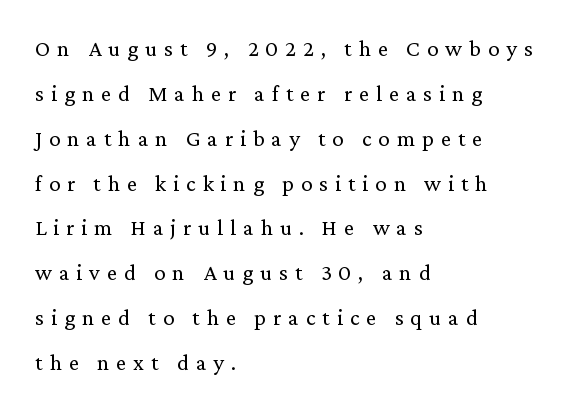
Vertical spacing — loose. If you drew a line through each stem, it would be perfectly vertical. The passage shown is not underscored anywhere. You could only call the tracking loose — the letters float apart. The paragraph has a hard left edge and a soft right edge.
